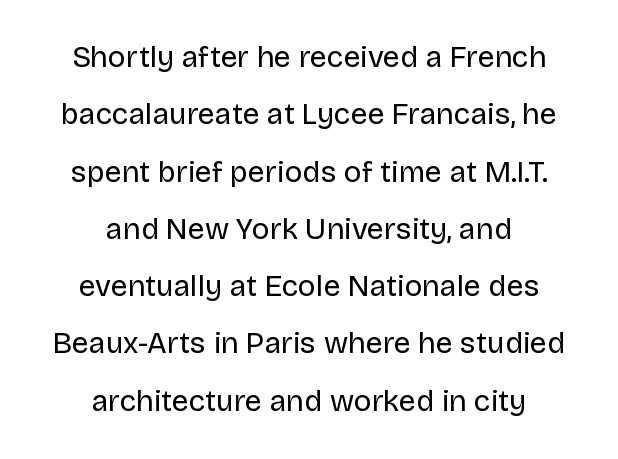
{"serif": "no", "italic": "no", "bold": "no", "weight": "regular", "width": "normal", "stroke_contrast": "low", "x_height": "large", "monospaced": "no", "underline": "no", "align": "center", "line_spacing": "loose", "line_spacing_ratio": 1.91, "letter_spacing": "normal", "letter_spacing_em": 0.0, "glyph_px": 30}
